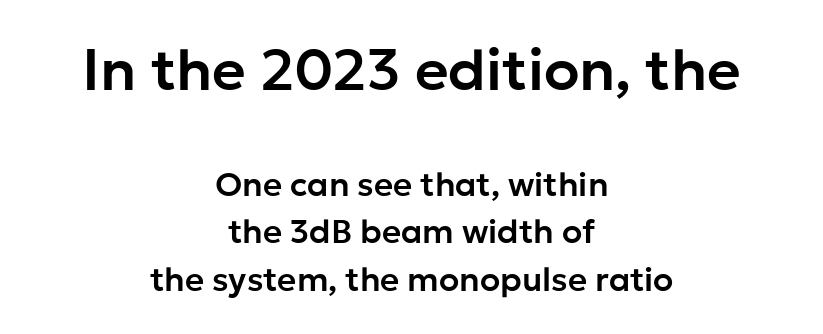
{"serif": "no", "italic": "no", "width": "normal", "stroke_contrast": "low", "x_height": "medium", "monospaced": "no", "underline": "no", "align": "center", "line_spacing": "normal", "line_spacing_ratio": 1.44, "letter_spacing": "normal", "letter_spacing_em": 0.0, "larger_block": "first", "size_ratio": 1.76, "glyph_px": 58}
